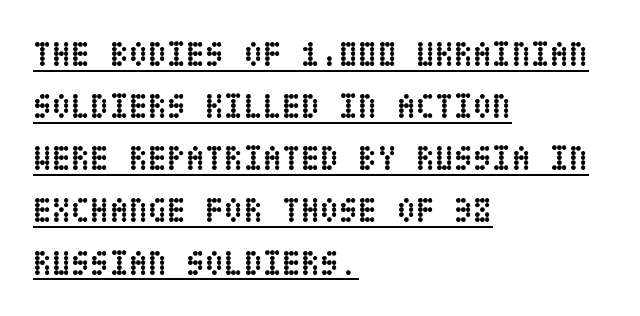
A baseline rule has been typeset under these characters. Each word holds together tightly as a unit, with standard inter-letter gaps. Compared with an ordinary text face, these strokes are far heavier — a full bold. Reading down the block, your eye returns to a fixed left position each line. These lines sit exactly where default settings would place them. This sample uses an upright cut, with every glyph sitting square on the baseline.
